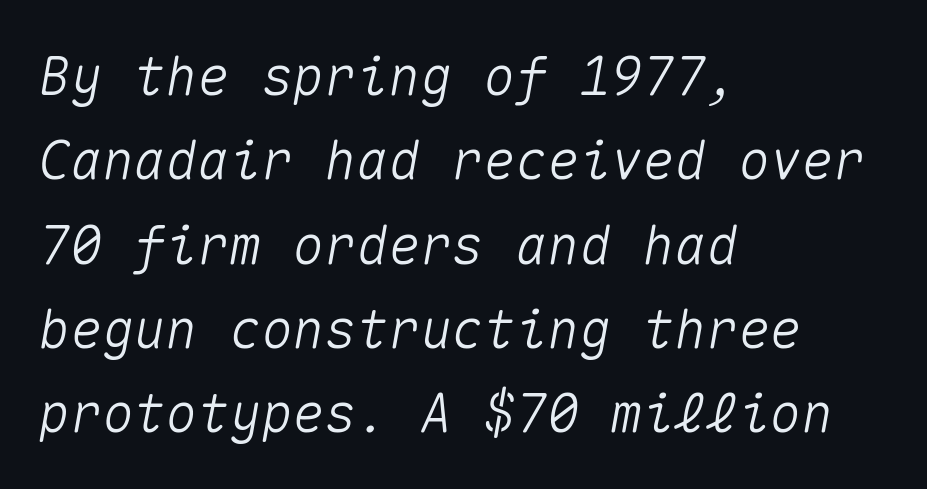
Italic? Definitely — the glyphs are oblique. The designer left line spacing at the default. Monospaced: the letters line up in strict vertical columns. These lines stack with their left ends in a neat column.
